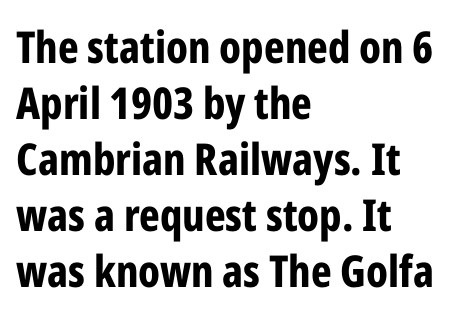
The image shows 44 px bold, condensed sans-serif type, upright; set left-aligned, normal line spacing (1.27x), normal letter spacing, not underlined; low stroke contrast and a medium x-height.
